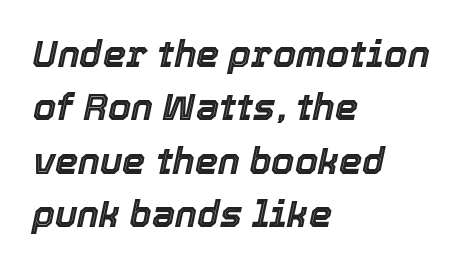
{"italic": "yes", "lean": "right", "slant_degrees": 12, "width": "normal", "x_height": "medium", "monospaced": "no", "underline": "no", "align": "left", "line_spacing": "normal", "line_spacing_ratio": 1.44, "letter_spacing": "normal", "letter_spacing_em": 0.0, "glyph_px": 37}
